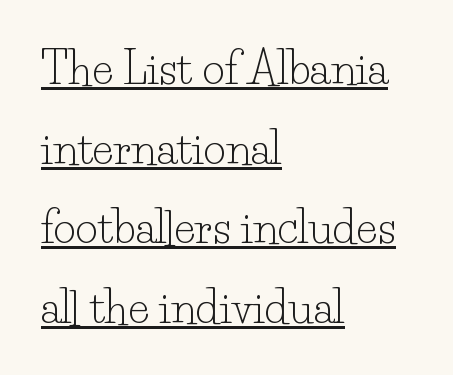
Q: Is the text bold? A: No.
Q: Is the text italic (slanted)? A: No, it is upright.
Q: Is the typeface a serif or a sans-serif typeface? A: Serif.
Q: Is the text underlined? A: Yes.
Q: How is the paragraph aligned? A: Left-aligned.
Q: Is the spacing between letters normal or unusually wide? A: Normal.
Q: Width (condensed, normal, or wide)? A: Normal.
Q: Stroke contrast? A: Low.
Q: x-height? A: Small.
Q: Monospaced? A: No.
